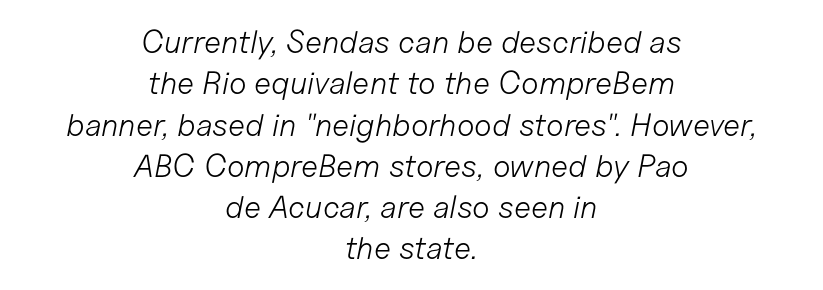
The image shows 32 px light type, italic (leaning right); set centered, normal line spacing (1.29x), normal letter spacing, not underlined; low stroke contrast and a medium x-height.
